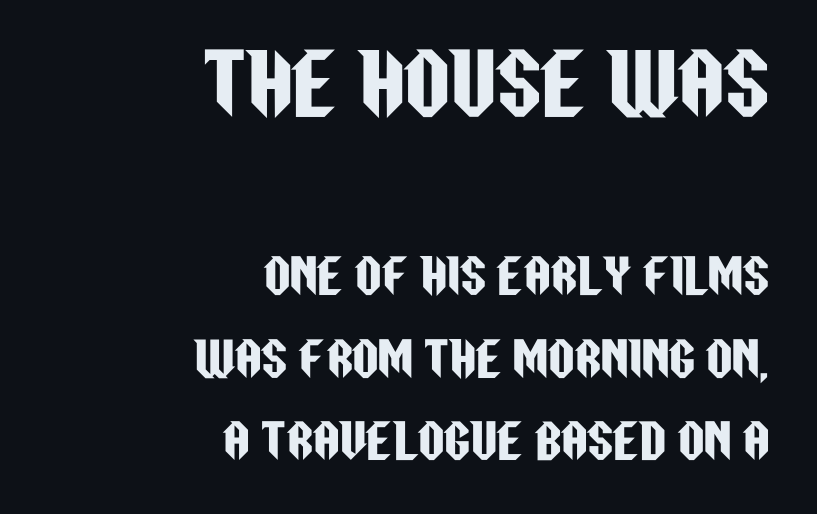
Observe the ordinary spacing: letters are neighbours, not strangers. A flush-right, rag-left setting is used for this passage. Check under the words: just untouched page. Unlike italic type, these characters show no tilt at all. Is this a sans? Yes — the strokes have no serifs.
